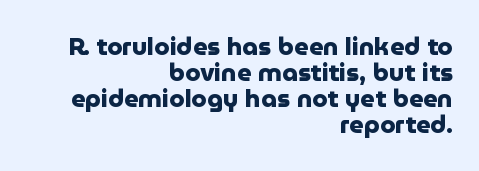
{"italic": "no", "bold": "yes", "underline": "no", "align": "right", "line_spacing": "tight", "line_spacing_ratio": 1.04, "letter_spacing": "normal", "letter_spacing_em": 0.0, "glyph_px": 25}
